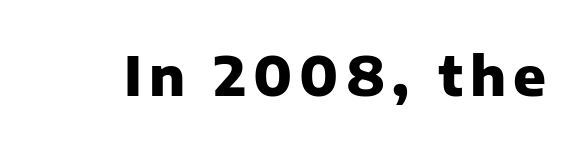
Words float on clear page, feet unadorned. This sample has the flowing, uneven cadence of proportional lettering. Posture: upright roman. Typographically, this falls in the sans-serif category. Look at the stroke-to-counter ratio: heavy, a bold.
